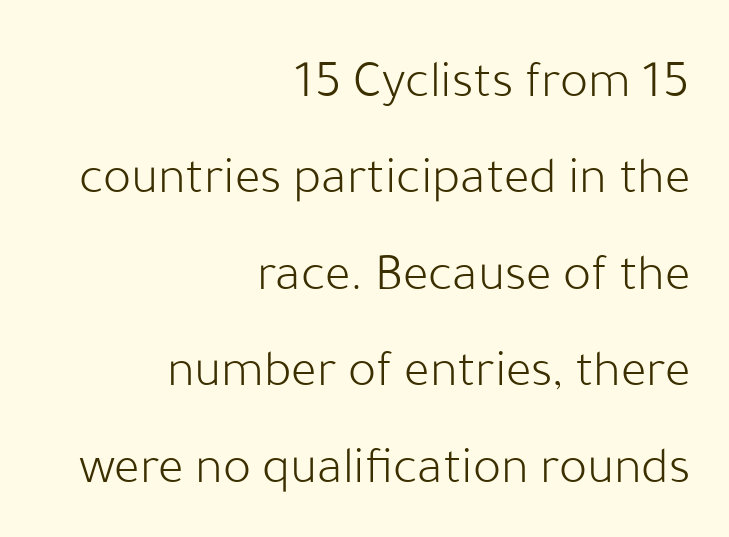
{"serif": "no", "italic": "no", "bold": "no", "weight": "light", "width": "normal", "stroke_contrast": "low", "x_height": "medium", "monospaced": "no", "underline": "no", "align": "right", "line_spacing_ratio": 1.82, "letter_spacing": "normal", "letter_spacing_em": 0.0, "glyph_px": 53}
